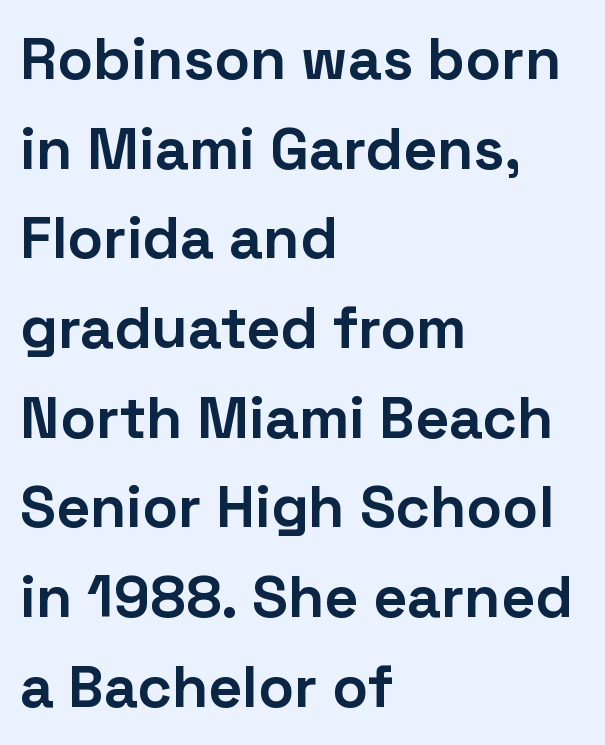
Nothing unusual about the tracking: characters are spaced as the font intends. Pretty heavy lettering here — definitely bold. It's the straight-up-and-down kind of type. Stroke terminals: plain, sans-serif. Casual observation: everything's shoved over to the left.
